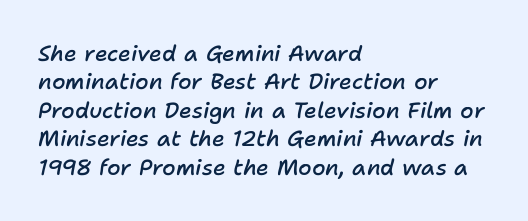
Q: Is the text bold? A: Semi-bold.
Q: Is the text italic (slanted)? A: Yes, it leans right by about 11 degrees.
Q: Is the text underlined? A: No.
Q: How is the paragraph aligned? A: Left-aligned.
Q: Is the spacing between letters normal or unusually wide? A: Normal.
Q: Is the spacing between lines tight, normal or loose? A: Normal.
